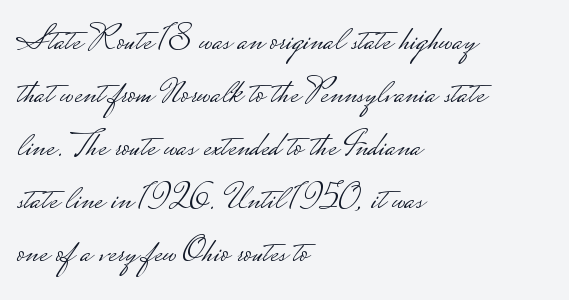
The image shows 36 px light, wide sans-serif type; set left-aligned, normal line spacing (1.47x), normal letter spacing, not underlined; low stroke contrast.
